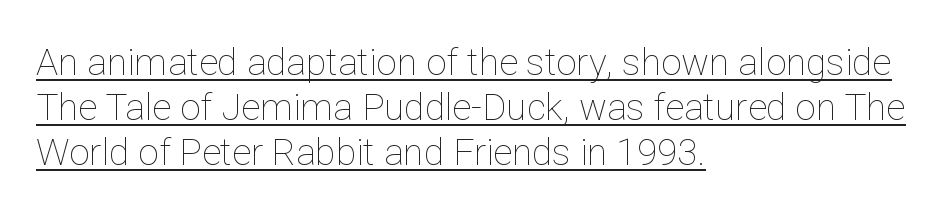
Q: Is the text bold? A: No.
Q: Is the text italic (slanted)? A: No, it is upright.
Q: Is the text underlined? A: Yes.
Q: How is the paragraph aligned? A: Left-aligned.
Q: Is the spacing between letters normal or unusually wide? A: Normal.
Q: Width (condensed, normal, or wide)? A: Normal.
Q: Stroke contrast? A: Low.
Q: x-height? A: Medium.
Q: Monospaced? A: No.
